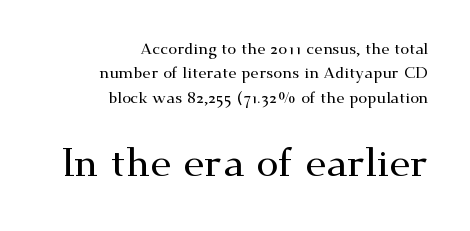
The image shows 40 px wide serif type, upright; set right-aligned, normal line spacing (1.53x), normal letter spacing, not underlined; the second (bottom) block is 2.5x larger; medium stroke contrast and a small x-height.
